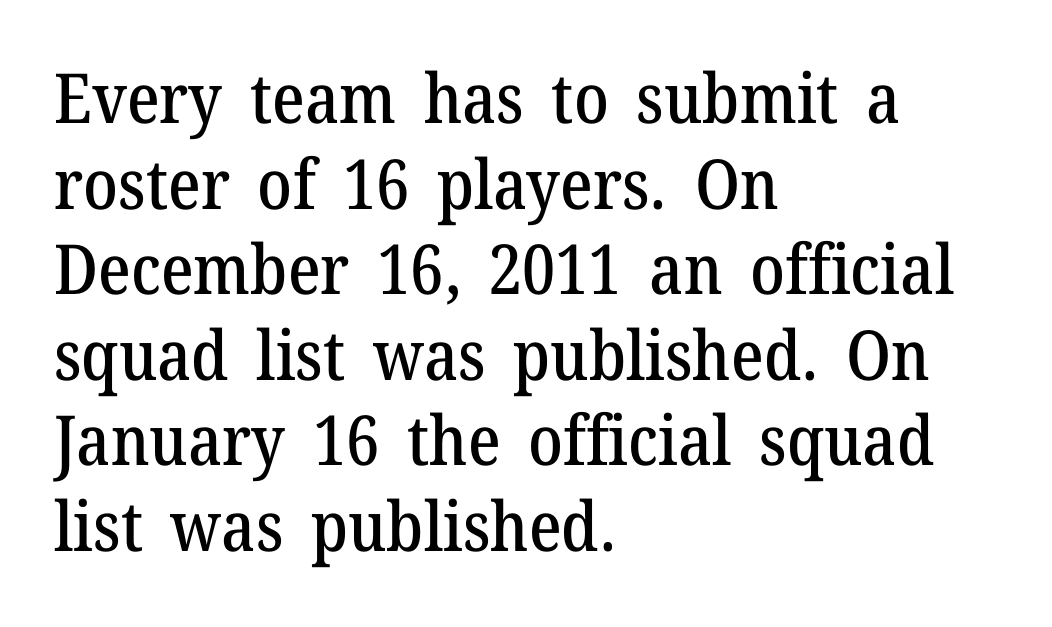
{"serif": "yes", "italic": "no", "width": "normal", "stroke_contrast": "medium", "x_height": "medium", "monospaced": "no", "underline": "no", "align": "left", "line_spacing_ratio": 1.24, "letter_spacing": "normal", "letter_spacing_em": 0.0, "glyph_px": 69}
